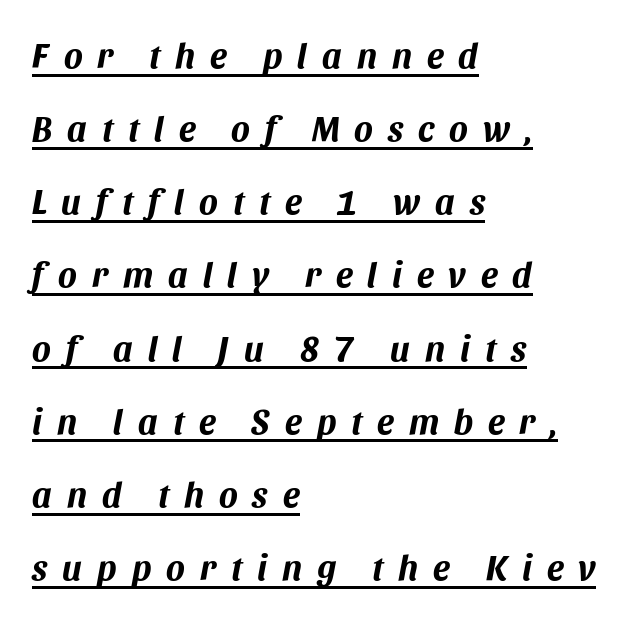
{"italic": "yes", "lean": "right", "slant_degrees": 11, "bold": "yes", "weight": "bold", "width": "normal", "stroke_contrast": "medium", "x_height": "large", "monospaced": "no", "underline": "yes", "align": "left", "line_spacing": "loose", "line_spacing_ratio": 2.09, "letter_spacing": "wide", "letter_spacing_em": 0.43, "glyph_px": 35}
